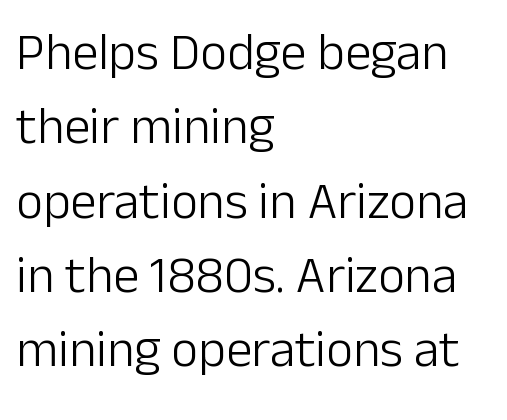
Q: Is the text bold? A: No.
Q: Is the text italic (slanted)? A: No, it is upright.
Q: Is the typeface a serif or a sans-serif typeface? A: Sans-serif.
Q: Is the text underlined? A: No.
Q: How is the paragraph aligned? A: Left-aligned.
Q: Is the spacing between letters normal or unusually wide? A: Normal.
Q: Is the spacing between lines tight, normal or loose? A: Normal.
Q: Width (condensed, normal, or wide)? A: Normal.
Q: Stroke contrast? A: Low.
Q: x-height? A: Medium.
Q: Monospaced? A: No.
